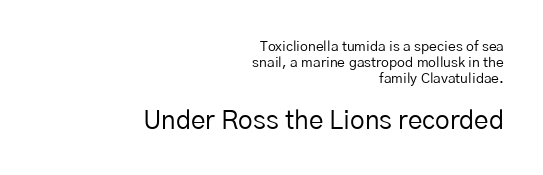
The image shows 26 px text type, upright; set right-aligned, tight line spacing (1.15x), normal letter spacing, not underlined; the second (bottom) block is 1.86x larger.
